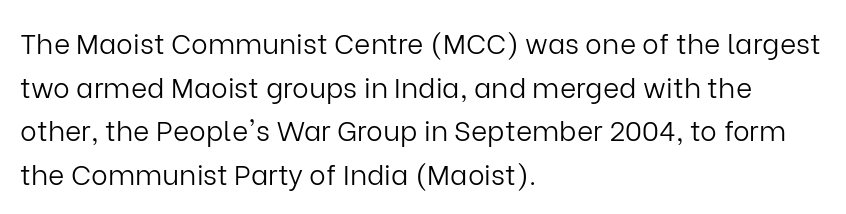
{"serif": "no", "italic": "no", "bold": "no", "weight": "light", "width": "normal", "stroke_contrast": "low", "x_height": "medium", "monospaced": "no", "underline": "no", "align": "left", "line_spacing": "normal", "line_spacing_ratio": 1.56, "letter_spacing": "normal", "letter_spacing_em": 0.0, "glyph_px": 28}
